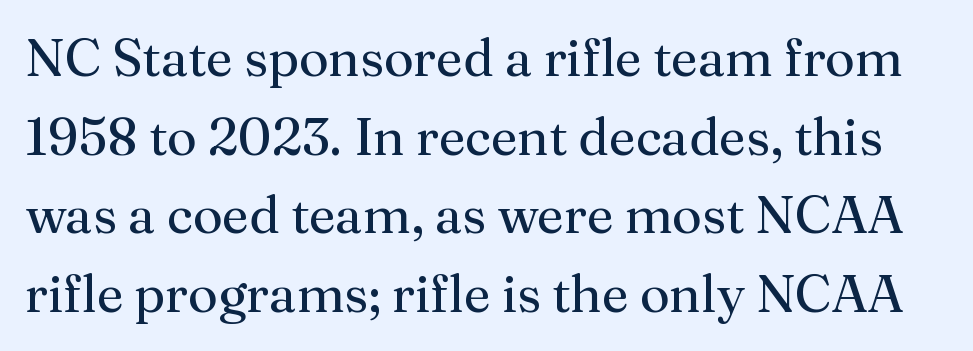
Proportional: the letters do not fall into vertical columns. Letterform terminals end in serifs throughout the passage. Does extra space separate the letters? No, they use regular spacing. Counters stay open thanks to moderate or lighter strokes. Check under the words: just untouched page.
